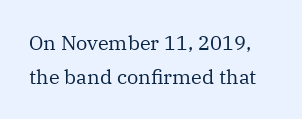
The image shows 20 px text type, upright; set normal line spacing (1.68x), normal letter spacing, not underlined.
